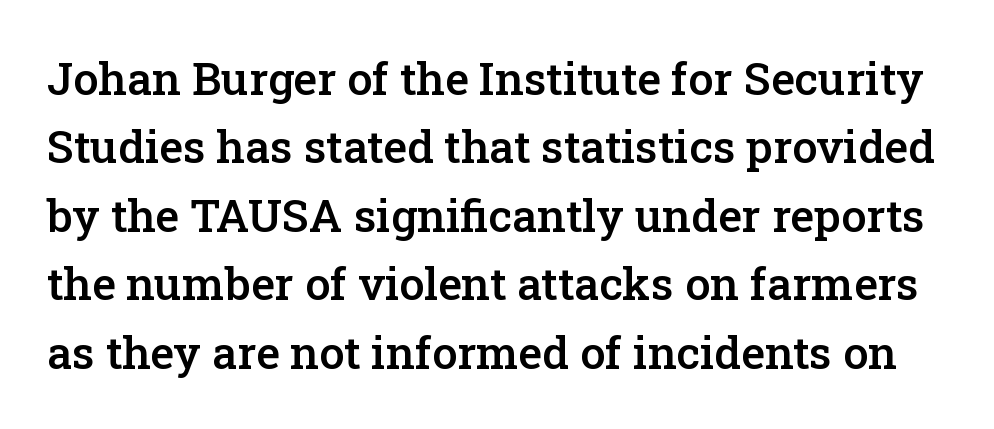
The image shows 45 px semibold serif type, upright; set normal line spacing (1.52x), normal letter spacing, not underlined; low stroke contrast and a medium x-height.
